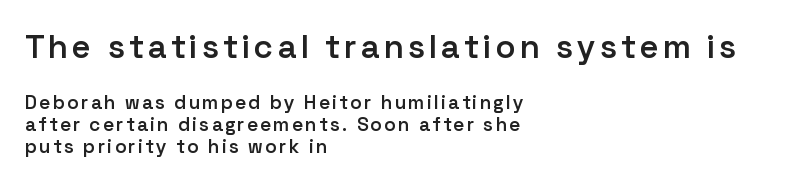
{"serif": "no", "italic": "no", "bold": "semi", "weight": "semibold", "width": "normal", "stroke_contrast": "low", "x_height": "medium", "monospaced": "no", "underline": "no", "align": "left", "line_spacing_ratio": 1.17, "larger_block": "first", "size_ratio": 1.74, "glyph_px": 33}
